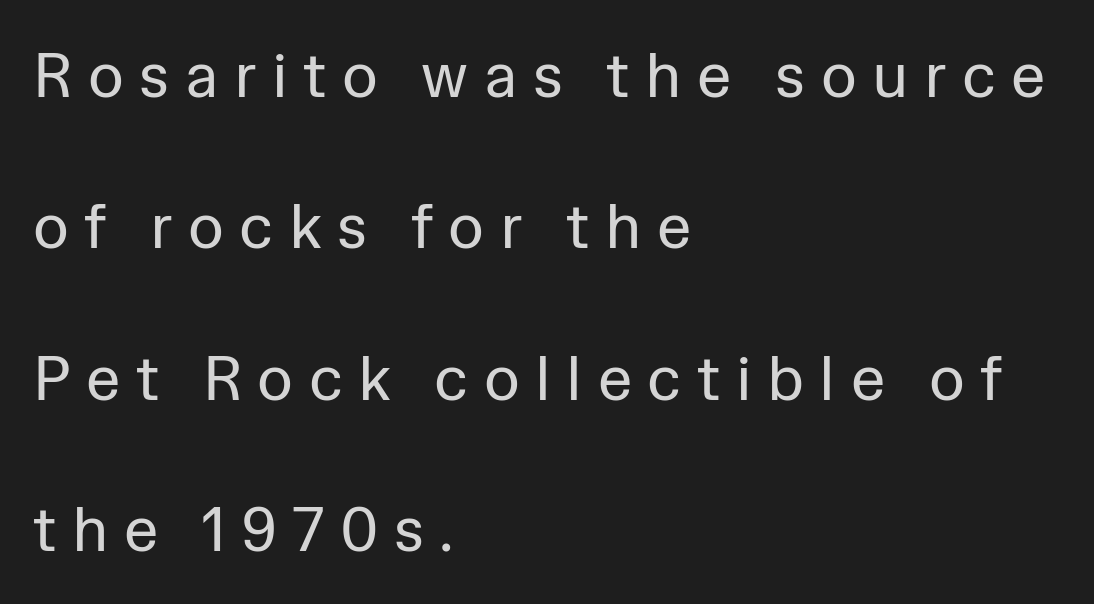
The image shows 62 px regular-weight sans-serif type, upright; set left-aligned, loose line spacing (2.44x), unusually wide letter spacing (+0.25 em), not underlined; low stroke contrast and a medium x-height.
